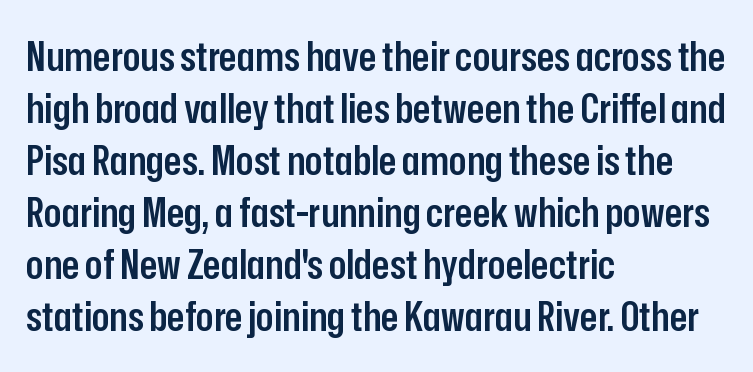
{"serif": "no", "italic": "no", "bold": "semi", "weight": "semibold", "width": "condensed", "stroke_contrast": "low", "x_height": "medium", "monospaced": "no", "underline": "no", "align": "left", "line_spacing": "normal", "line_spacing_ratio": 1.27, "letter_spacing": "normal", "letter_spacing_em": 0.0, "glyph_px": 41}
